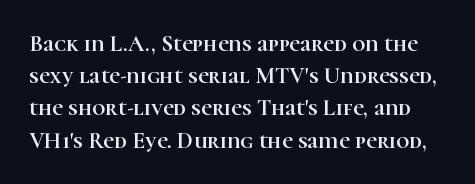
{"italic": "no", "underline": "no", "line_spacing": "normal", "line_spacing_ratio": 1.4, "letter_spacing": "normal", "letter_spacing_em": 0.0, "glyph_px": 23}
